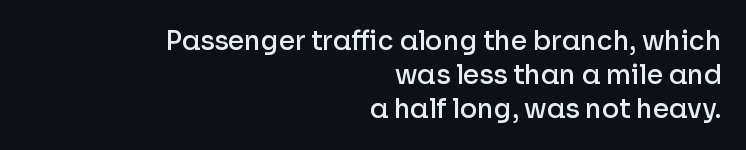
The image shows 26 px text type, upright; set right-aligned, normal line spacing (1.3x), normal letter spacing, not underlined.
